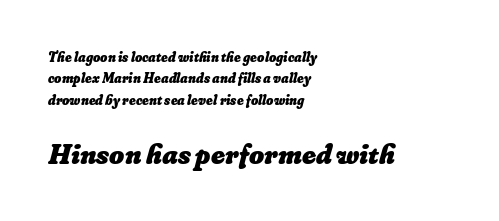
Honestly, the row spacing looks completely unremarkable. The following chunk of copy outweighs the initial chunk in type size. A typesetter would call this zero additional tracking. This sample is left-justified, so line endings fall wherever the words run out.
